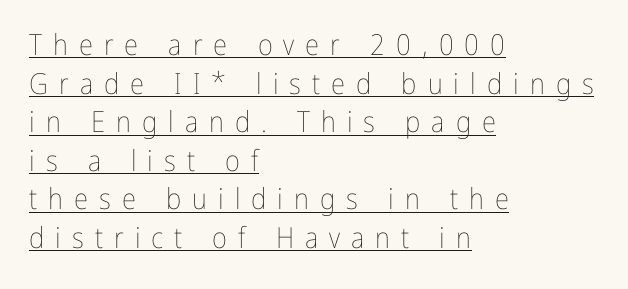
Ink coverage per letter is moderate at most. A normal amount of white space separates one row of letters from the next. Italic? Not at all — the glyphs are vertical. Is this a fixed-width face? No — the glyphs have proportional, varying widths. Does the copy run flush right? No — it runs flush left.
